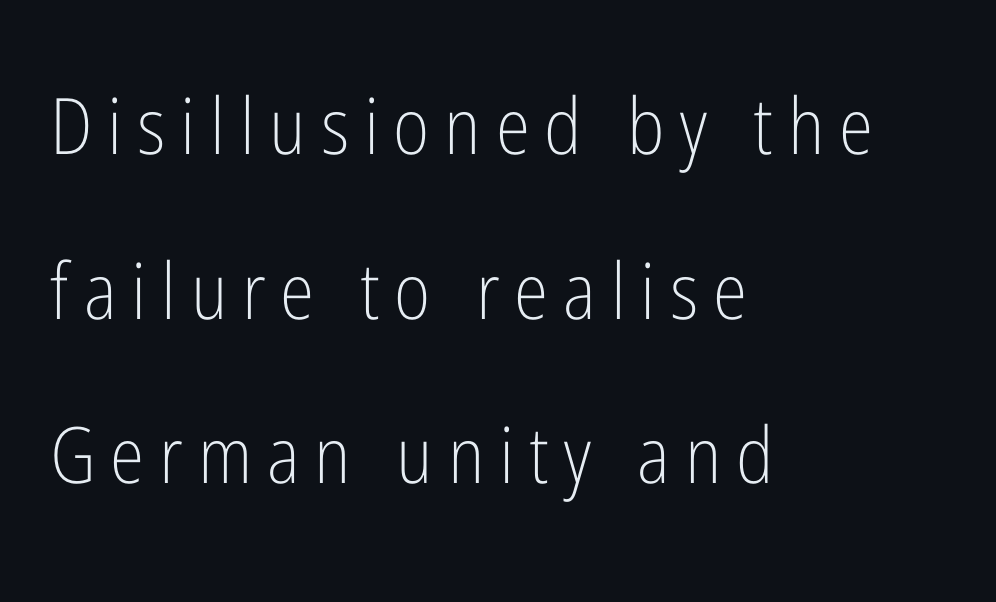
The image shows 78 px light, condensed sans-serif type, upright; set left-aligned, loose line spacing (2.11x), not underlined; low stroke contrast and a medium x-height.
